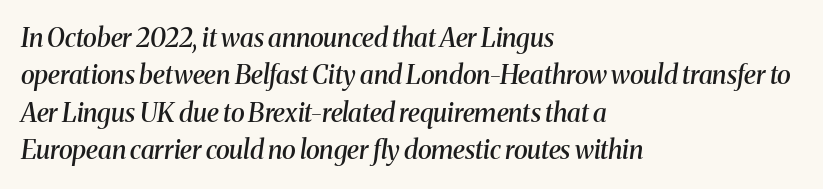
Q: Is the text bold? A: Semi-bold.
Q: Is the text italic (slanted)? A: Yes, it leans right by about 8 degrees.
Q: Is the text underlined? A: No.
Q: How is the paragraph aligned? A: Left-aligned.
Q: Is the spacing between letters normal or unusually wide? A: Normal.
Q: Is the spacing between lines tight, normal or loose? A: Normal.
